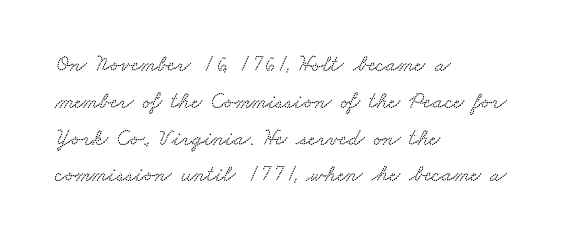
{"underline": "no", "align": "left", "line_spacing": "normal", "line_spacing_ratio": 1.6, "letter_spacing": "normal", "letter_spacing_em": 0.0, "glyph_px": 23}
